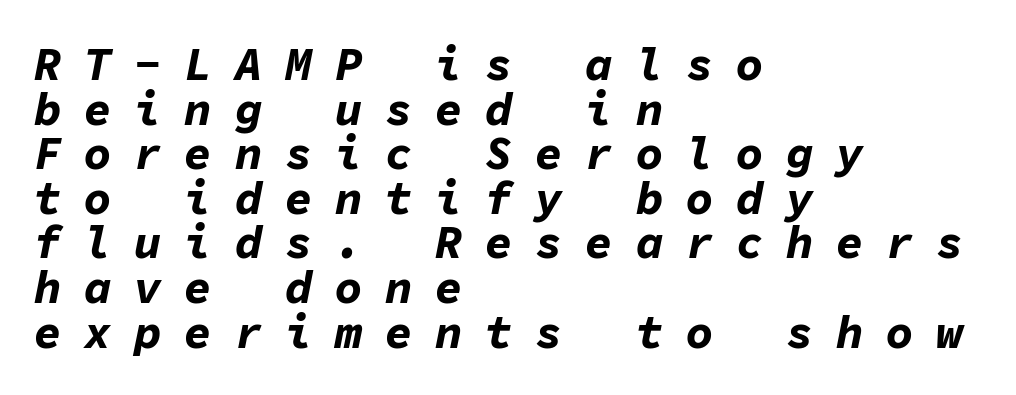
Q: Is the text bold? A: Yes.
Q: Is the text italic (slanted)? A: Yes, it leans right by about 11 degrees.
Q: Is the text underlined? A: No.
Q: How is the paragraph aligned? A: Left-aligned.
Q: Is the spacing between letters normal or unusually wide? A: Unusually wide.
Q: Is the spacing between lines tight, normal or loose? A: Tight.
Q: Width (condensed, normal, or wide)? A: Normal.
Q: Stroke contrast? A: Low.
Q: x-height? A: Medium.
Q: Monospaced? A: Yes.
